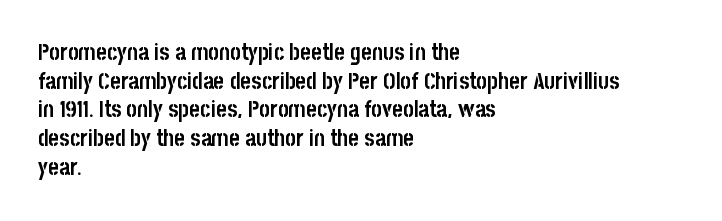
{"italic": "no", "bold": "yes", "underline": "no", "align": "left", "line_spacing": "normal", "line_spacing_ratio": 1.25, "letter_spacing": "normal", "letter_spacing_em": 0.0, "glyph_px": 23}
